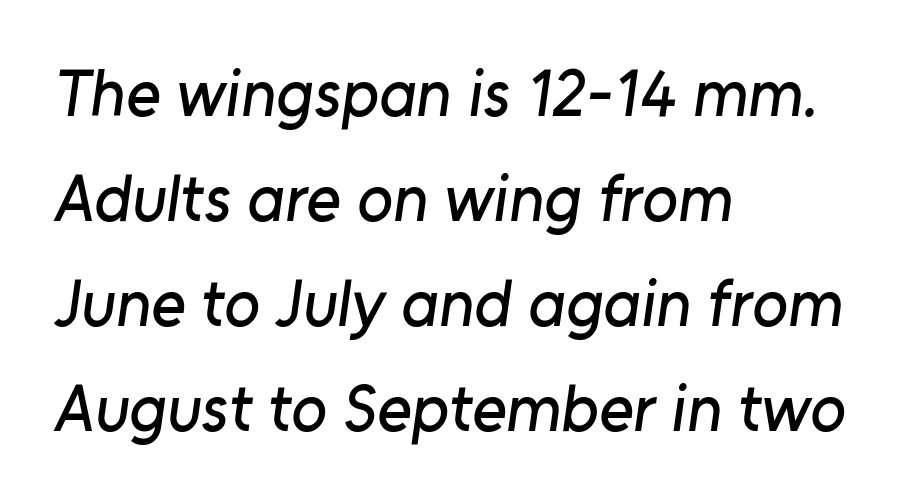
The image shows 66 px sans-serif type; set left-aligned, normal line spacing (1.59x), normal letter spacing, not underlined; low stroke contrast and a medium x-height.
